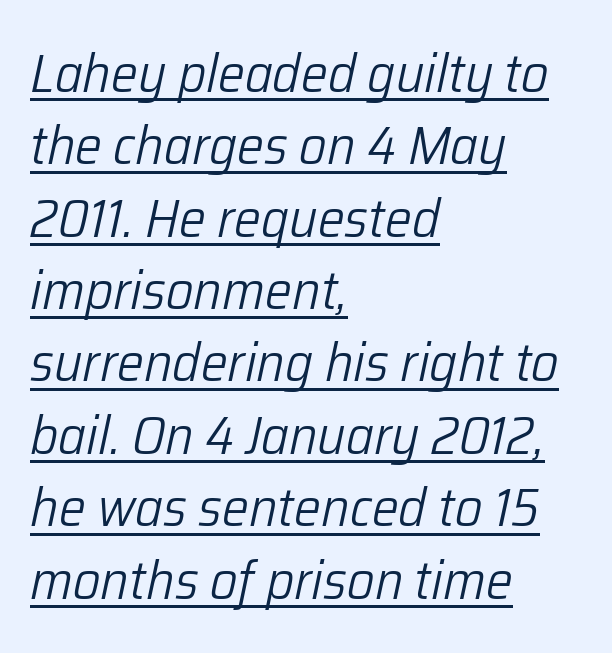
{"italic": "yes", "lean": "right", "slant_degrees": 12, "bold": "no", "weight": "light", "width": "normal", "stroke_contrast": "low", "x_height": "medium", "monospaced": "no", "underline": "yes", "align": "left", "line_spacing": "normal", "line_spacing_ratio": 1.34, "letter_spacing": "normal", "letter_spacing_em": 0.0, "glyph_px": 54}
